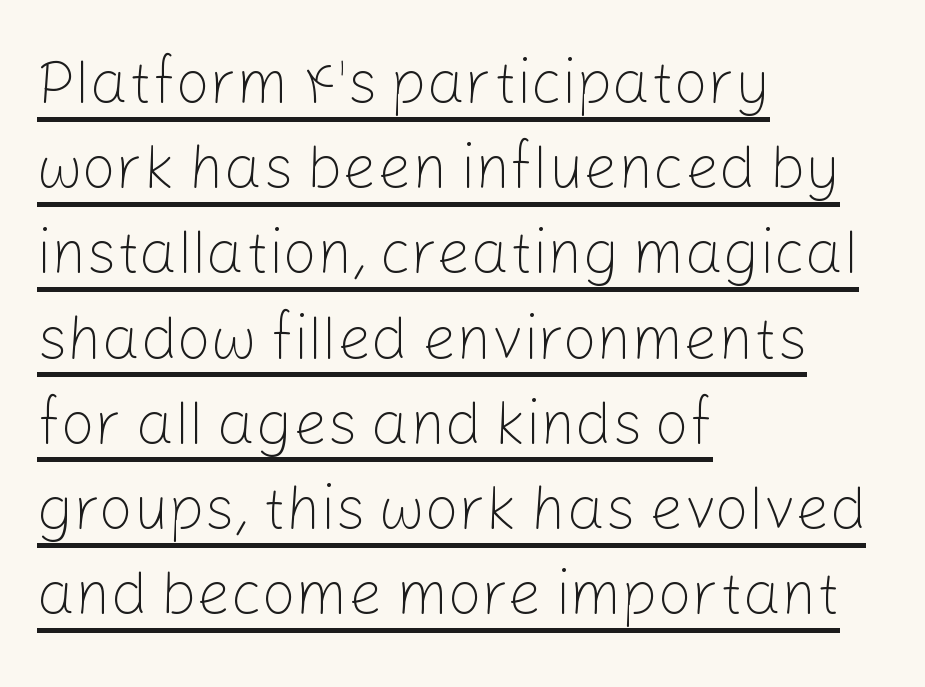
The image shows 60 px light sans-serif type, upright; set left-aligned, normal line spacing (1.42x), normal letter spacing, underlined; low stroke contrast and a medium x-height.
